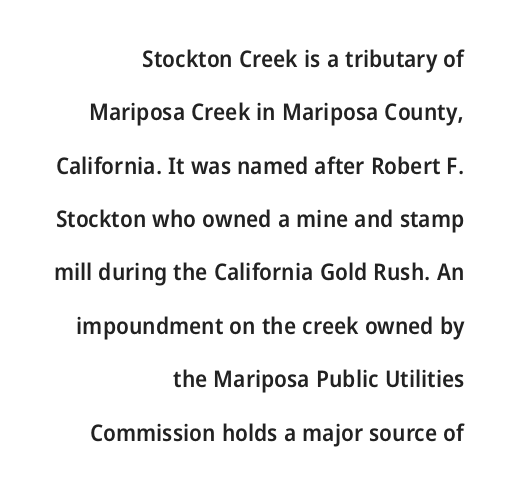
How heavy is the stroke? Medium-heavy — a semibold, shy of bold. Anything drawn beneath the words? Only blank space. Default kerning and tracking; the words read as compact shapes. The lettering stays uniformly vertical, giving the passage a roman look.
